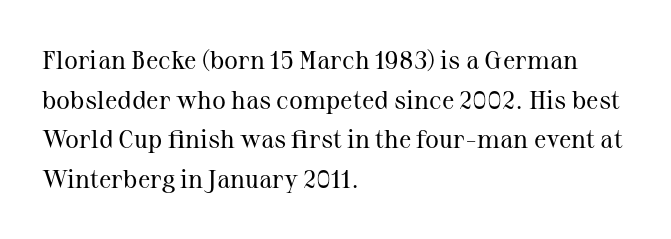
The block of text has a typical density, with ordinary space between rows. The line texture is even and compact thanks to regular tracking. Nothing heavy about these letters — not bold at all. Which margin do the lines hug? The left one — the right edge is uneven.
